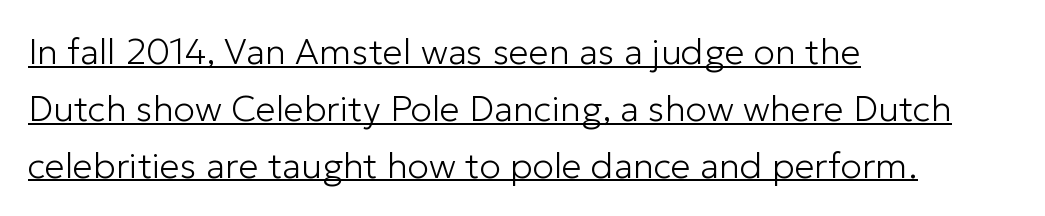
{"serif": "no", "italic": "no", "bold": "no", "weight": "light", "width": "normal", "stroke_contrast": "low", "x_height": "medium", "monospaced": "no", "underline": "yes", "align": "left", "line_spacing": "normal", "line_spacing_ratio": 1.58, "letter_spacing": "normal", "letter_spacing_em": 0.0, "glyph_px": 36}
